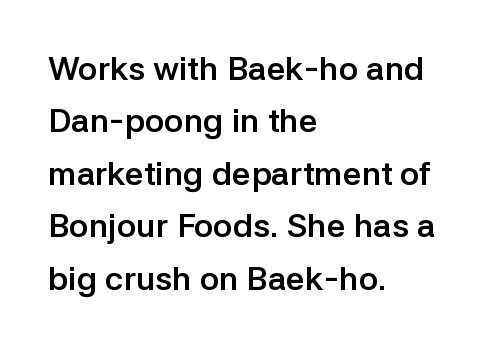
{"serif": "no", "italic": "no", "bold": "yes", "weight": "semibold", "width": "normal", "stroke_contrast": "low", "x_height": "medium", "monospaced": "no", "underline": "no", "align": "left", "line_spacing": "normal", "line_spacing_ratio": 1.59, "letter_spacing": "normal", "letter_spacing_em": 0.0, "glyph_px": 33}
